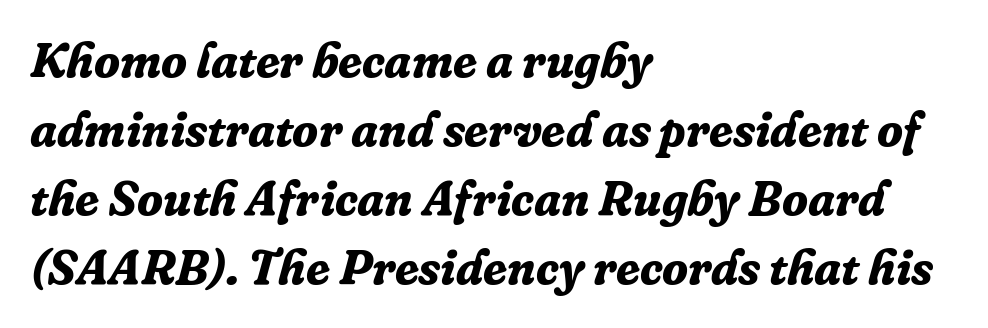
{"serif": "yes", "italic": "yes", "lean": "right", "slant_degrees": 16, "bold": "yes", "weight": "bold", "width": "normal", "stroke_contrast": "low", "x_height": "medium", "monospaced": "no", "underline": "no", "align": "left", "line_spacing": "normal", "line_spacing_ratio": 1.44, "letter_spacing": "normal", "letter_spacing_em": 0.0, "glyph_px": 48}
